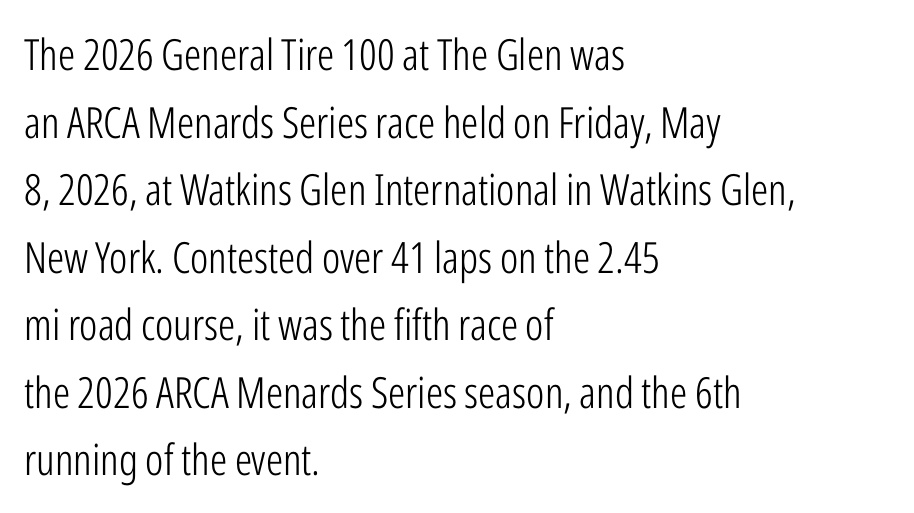
{"serif": "no", "italic": "no", "bold": "no", "weight": "light", "width": "condensed", "stroke_contrast": "low", "x_height": "medium", "monospaced": "no", "underline": "no", "align": "left", "line_spacing": "normal", "line_spacing_ratio": 1.57, "letter_spacing": "normal", "letter_spacing_em": 0.0, "glyph_px": 43}
